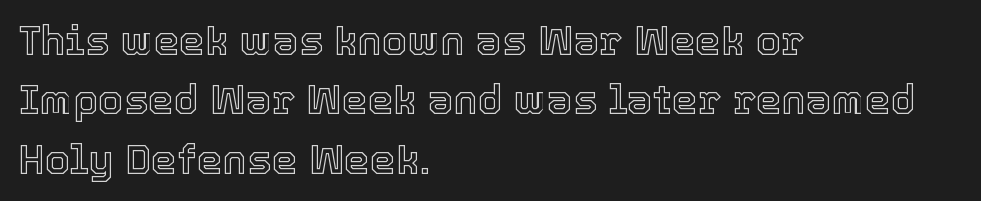
The image shows 41 px text type, upright; set left-aligned, normal line spacing (1.45x), normal letter spacing, not underlined; a medium x-height.
